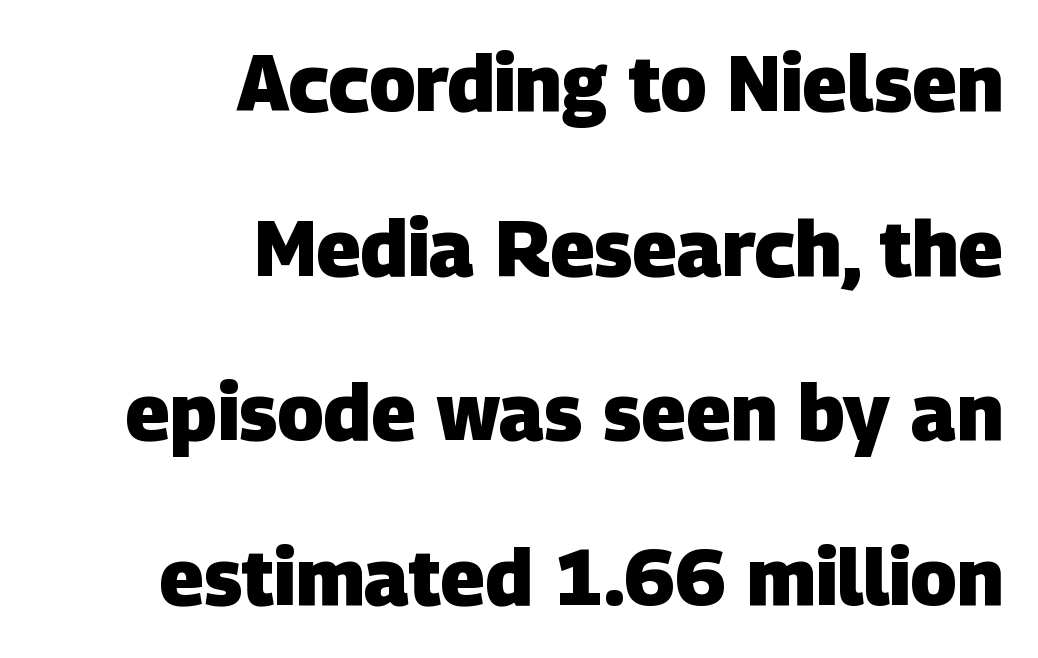
The image shows 78 px heavy sans-serif type; set right-aligned, loose line spacing (2.11x), normal letter spacing, not underlined; low stroke contrast and a large x-height.
